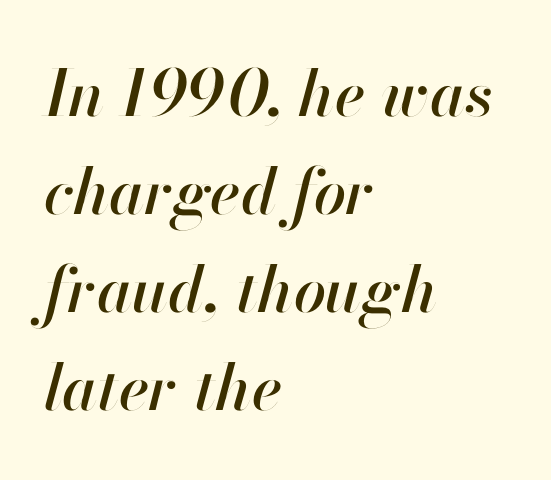
{"italic": "yes", "lean": "right", "slant_degrees": 13, "width": "normal", "stroke_contrast": "high", "x_height": "small", "monospaced": "no", "underline": "no", "align": "left", "line_spacing": "normal", "line_spacing_ratio": 1.53, "letter_spacing": "normal", "letter_spacing_em": 0.0, "glyph_px": 64}
